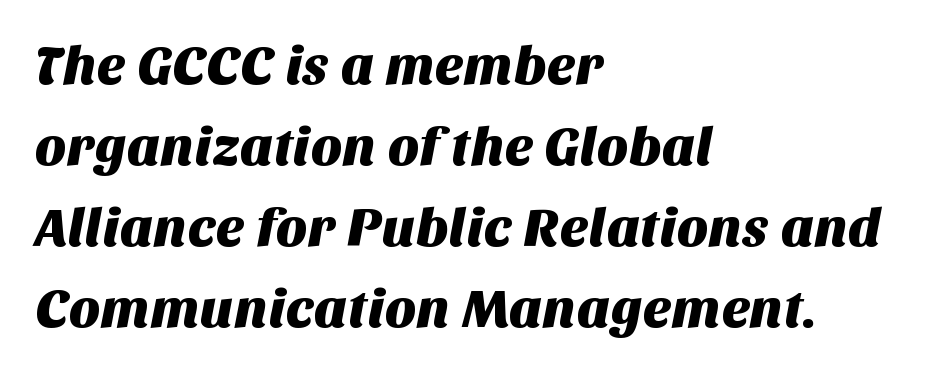
{"serif": "no", "width": "normal", "stroke_contrast": "medium", "x_height": "large", "monospaced": "no", "underline": "no", "align": "left", "line_spacing": "normal", "line_spacing_ratio": 1.5, "letter_spacing": "normal", "letter_spacing_em": 0.0, "glyph_px": 54}
